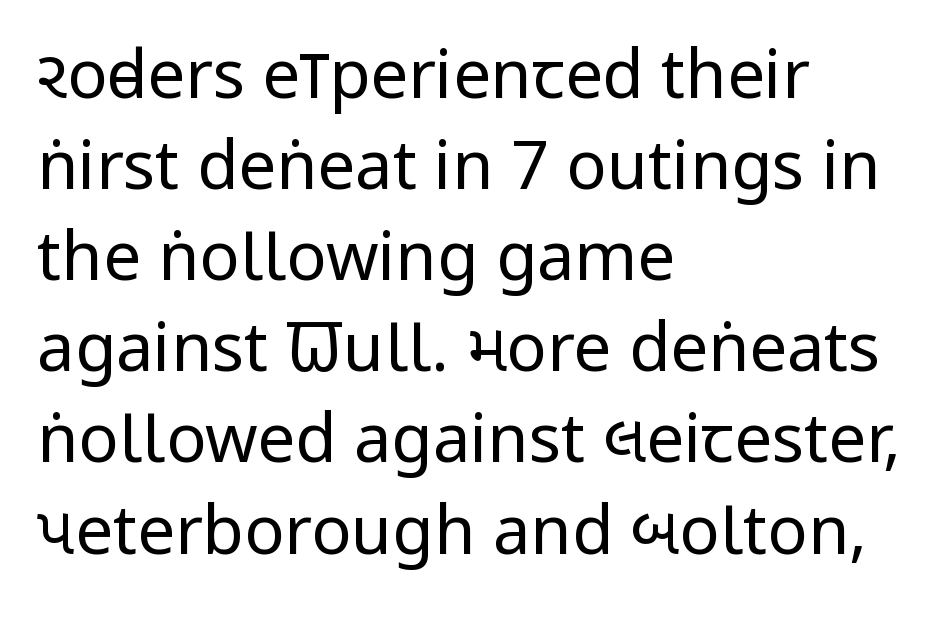
No chunkiness to these letters — they're not bold. Nobody touched the tracking dial on this one. Font category for this specimen: sans-serif. The passage is arranged the way most books set body copy — flush left. Think of a printed novel: that variable character pitch is what you see here.
